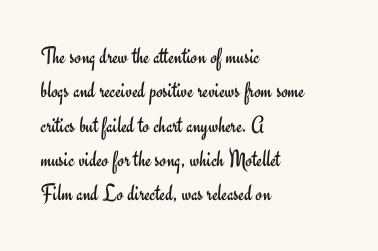
{"bold": "no", "underline": "no", "align": "left", "line_spacing": "normal", "line_spacing_ratio": 1.43, "letter_spacing": "normal", "letter_spacing_em": 0.0, "glyph_px": 24}
